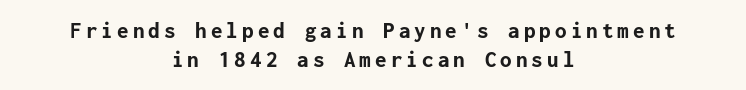
The image shows 23 px bold type, upright; set centered, normal line spacing (1.26x), not underlined.
